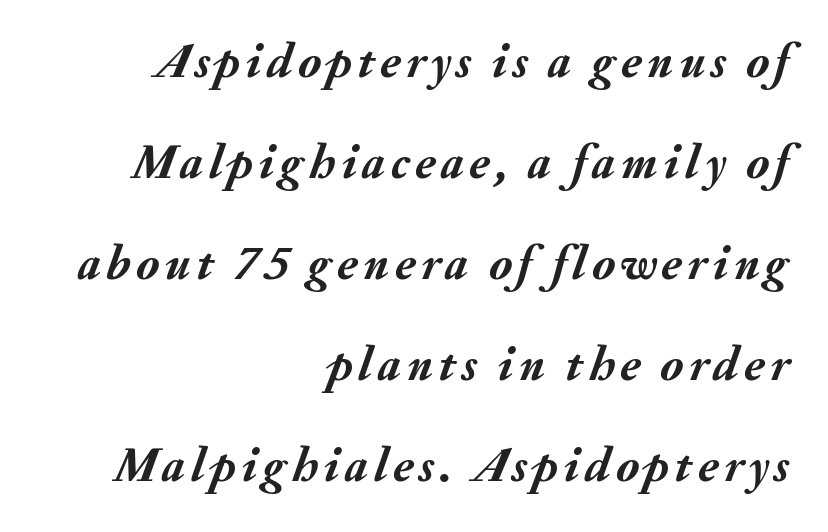
Descenders are the only things crossing below the line. The glyphs look as if they've been sheared to an angle. The strokes are fattened all the way to bold. Reading down the block, your eye finds every line finishing at a fixed right position. Note the varied advance widths — an 'i' is clearly narrower than an 'm'. Whoever set this chose breathing room over compactness in the vertical rhythm.
